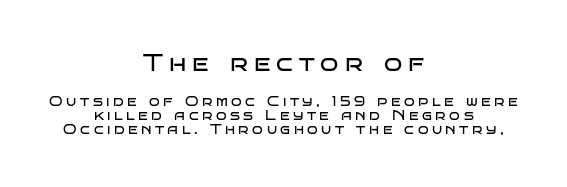
Q: Is the text bold? A: No.
Q: Is the text italic (slanted)? A: No, it is upright.
Q: Is the text underlined? A: No.
Q: How is the paragraph aligned? A: Centered.
Q: Is the spacing between letters normal or unusually wide? A: Unusually wide.
Q: Is the spacing between lines tight, normal or loose? A: Tight.
Q: Which block of text is set in a larger size, the first (top) or the second (bottom)? A: The first (top) one.
